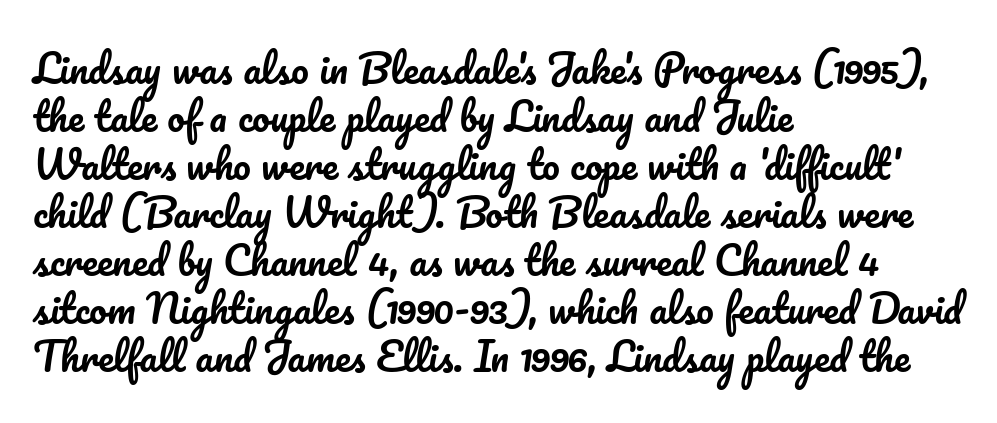
The image shows 39 px text type; set left-aligned, line spacing 1.23x, normal letter spacing, not underlined; low stroke contrast and a small x-height.
